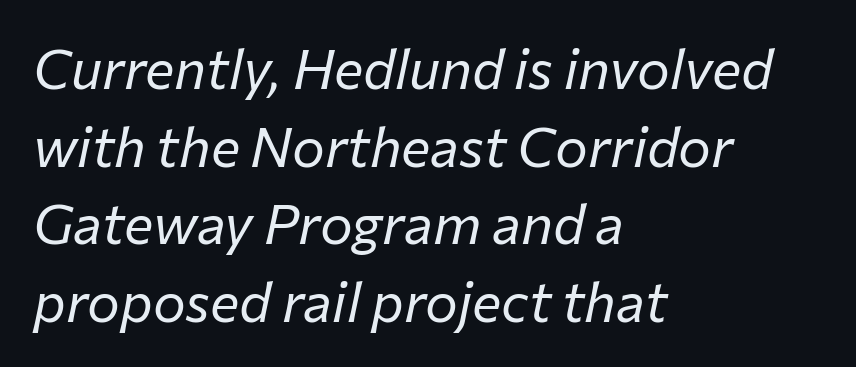
The image shows 55 px regular-weight type, italic (leaning right); set left-aligned, normal line spacing (1.41x), normal letter spacing, not underlined; low stroke contrast and a medium x-height.
